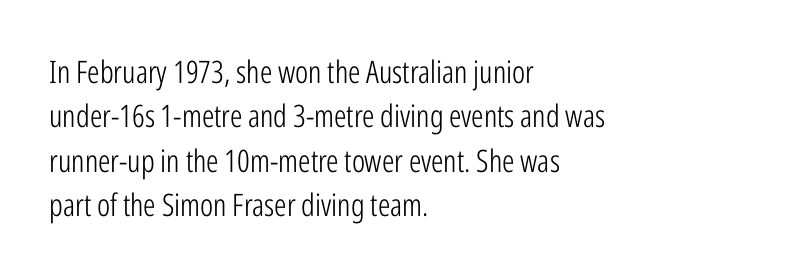
{"serif": "no", "italic": "no", "bold": "no", "weight": "light", "width": "condensed", "stroke_contrast": "low", "x_height": "medium", "monospaced": "no", "underline": "no", "align": "left", "line_spacing": "normal", "line_spacing_ratio": 1.43, "letter_spacing": "normal", "letter_spacing_em": 0.0, "glyph_px": 31}
